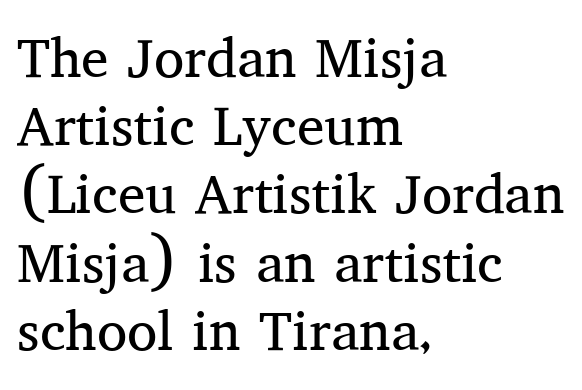
Q: Is the text bold? A: No.
Q: Is the text italic (slanted)? A: No, it is upright.
Q: Is the typeface a serif or a sans-serif typeface? A: Serif.
Q: Is the text underlined? A: No.
Q: How is the paragraph aligned? A: Left-aligned.
Q: Is the spacing between letters normal or unusually wide? A: Normal.
Q: Width (condensed, normal, or wide)? A: Normal.
Q: Stroke contrast? A: Medium.
Q: x-height? A: Medium.
Q: Monospaced? A: No.
